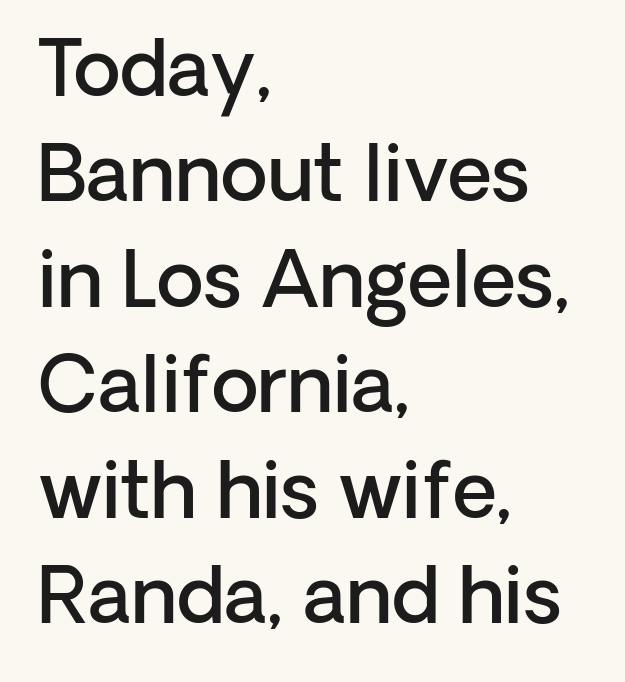
The image shows 77 px semibold sans-serif type, upright; set left-aligned, normal line spacing (1.37x), normal letter spacing, not underlined; low stroke contrast and a medium x-height.
